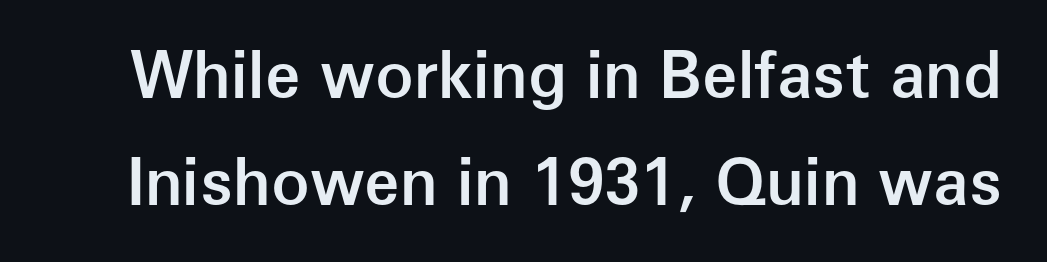
{"serif": "no", "italic": "no", "bold": "semi", "weight": "semibold", "width": "normal", "stroke_contrast": "low", "x_height": "medium", "monospaced": "no", "underline": "no", "line_spacing": "normal", "line_spacing_ratio": 1.67, "letter_spacing": "normal", "letter_spacing_em": 0.0, "glyph_px": 64}
